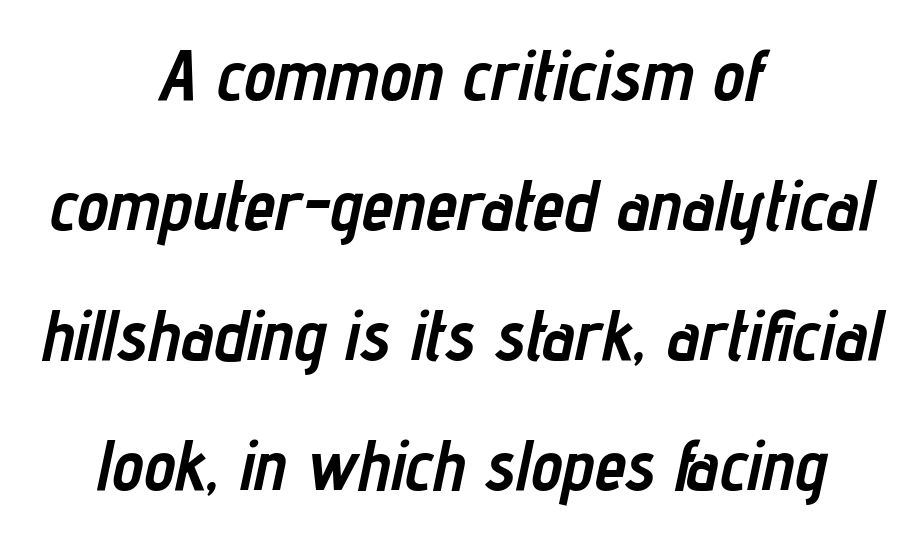
The image shows 71 px semibold, condensed type, italic (leaning right); set centered, line spacing 1.83x, normal letter spacing, not underlined; low stroke contrast and a medium x-height.
